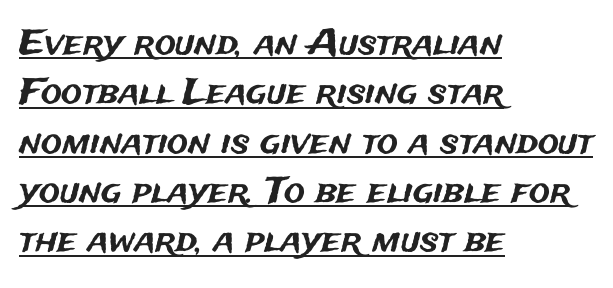
Q: Is the text italic (slanted)? A: Yes.
Q: Is the typeface a serif or a sans-serif typeface? A: Sans-serif.
Q: Is the text underlined? A: Yes.
Q: How is the paragraph aligned? A: Left-aligned.
Q: Is the spacing between letters normal or unusually wide? A: Normal.
Q: Is the spacing between lines tight, normal or loose? A: Normal.
Q: Width (condensed, normal, or wide)? A: Normal.
Q: Stroke contrast? A: Medium.
Q: x-height? A: Medium.
Q: Monospaced? A: No.
